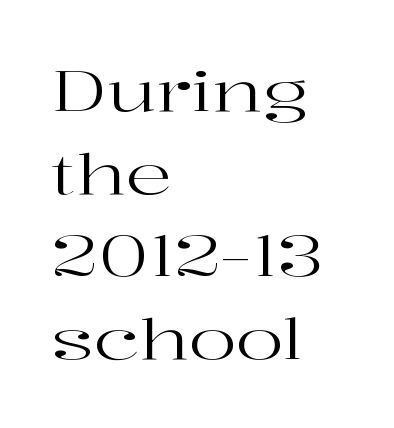
The image shows 57 px regular-weight, wide serif type, upright; set left-aligned, normal line spacing (1.45x), normal letter spacing, not underlined; high stroke contrast and a medium x-height.
